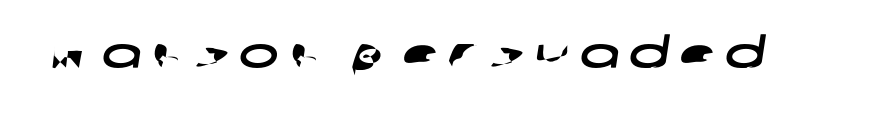
Lines of text with bare space underneath. I'd call this a sans setting — the letters go barefoot. Between one letter and the next there's a generous, obvious gap. Looks like regular typesetting: each glyph gets only the width it needs.
